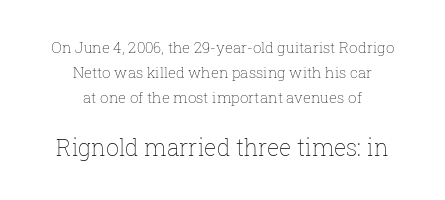
Q: Is the text bold? A: No.
Q: Is the text italic (slanted)? A: No, it is upright.
Q: Is the text underlined? A: No.
Q: How is the paragraph aligned? A: Centered.
Q: Is the spacing between letters normal or unusually wide? A: Normal.
Q: Is the spacing between lines tight, normal or loose? A: Normal.
Q: Which block of text is set in a larger size, the first (top) or the second (bottom)? A: The second (bottom) one.
